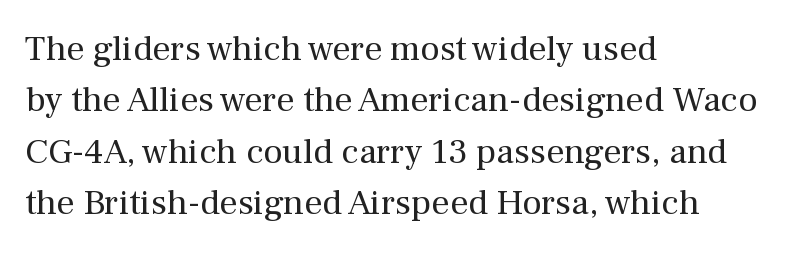
The font sits on the lighter half of the weight spectrum, regular included. In CSS terms this would be text-align: left. Underline: absent. Old-style or modern, the face here clearly has serifs. Short note: letters normally spaced. Honestly, the row spacing looks completely unremarkable.
